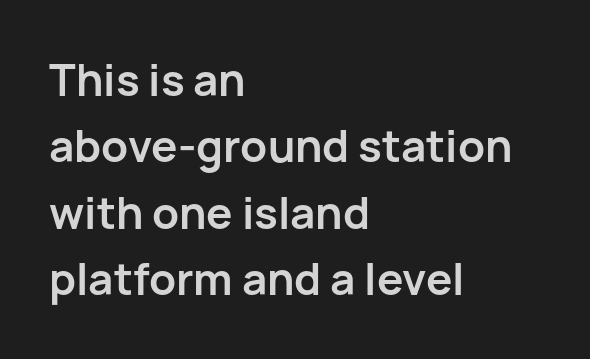
The image shows 44 px semibold sans-serif type, upright; set left-aligned, normal line spacing (1.51x), normal letter spacing, not underlined; low stroke contrast and a medium x-height.
